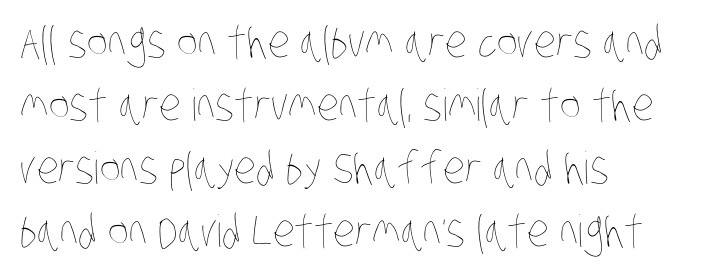
Q: Is the text bold? A: No.
Q: Is the text underlined? A: No.
Q: How is the paragraph aligned? A: Left-aligned.
Q: Is the spacing between letters normal or unusually wide? A: Normal.
Q: Is the spacing between lines tight, normal or loose? A: Normal.
Q: Width (condensed, normal, or wide)? A: Condensed.
Q: Stroke contrast? A: Low.
Q: x-height? A: Large.
Q: Monospaced? A: No.
